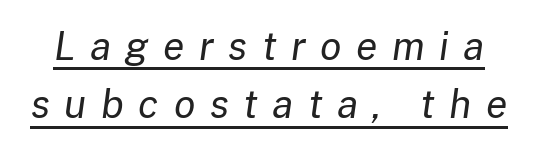
Q: Is the text bold? A: No.
Q: Is the text italic (slanted)? A: Yes, it leans right by about 8 degrees.
Q: Is the text underlined? A: Yes.
Q: Is the spacing between letters normal or unusually wide? A: Unusually wide.
Q: Is the spacing between lines tight, normal or loose? A: Normal.
Q: Width (condensed, normal, or wide)? A: Normal.
Q: Stroke contrast? A: Low.
Q: x-height? A: Medium.
Q: Monospaced? A: No.
